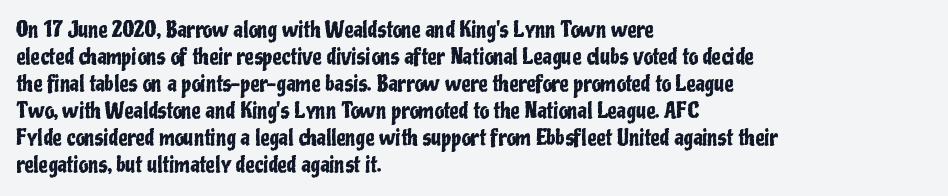
The letters stand straight up with perfectly vertical stems. Tracking here is standard; glyphs follow each other at the usual distance. Whoever set this chose a conventional vertical rhythm. The paragraph has a hard left edge and a soft right edge. Has an underline been added? It has not.
